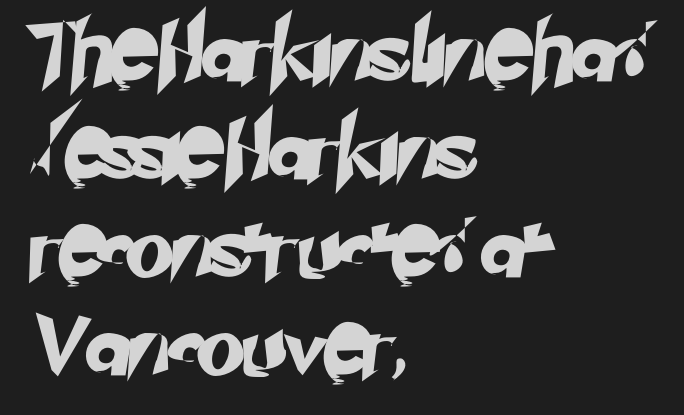
The image shows 62 px sans-serif type; set left-aligned, normal line spacing (1.58x), normal letter spacing, not underlined; low stroke contrast and a small x-height.
